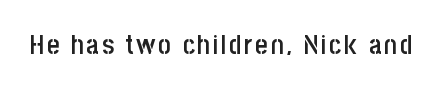
Q: Is the text bold? A: Semi-bold.
Q: Is the text italic (slanted)? A: No, it is upright.
Q: Is the text underlined? A: No.
